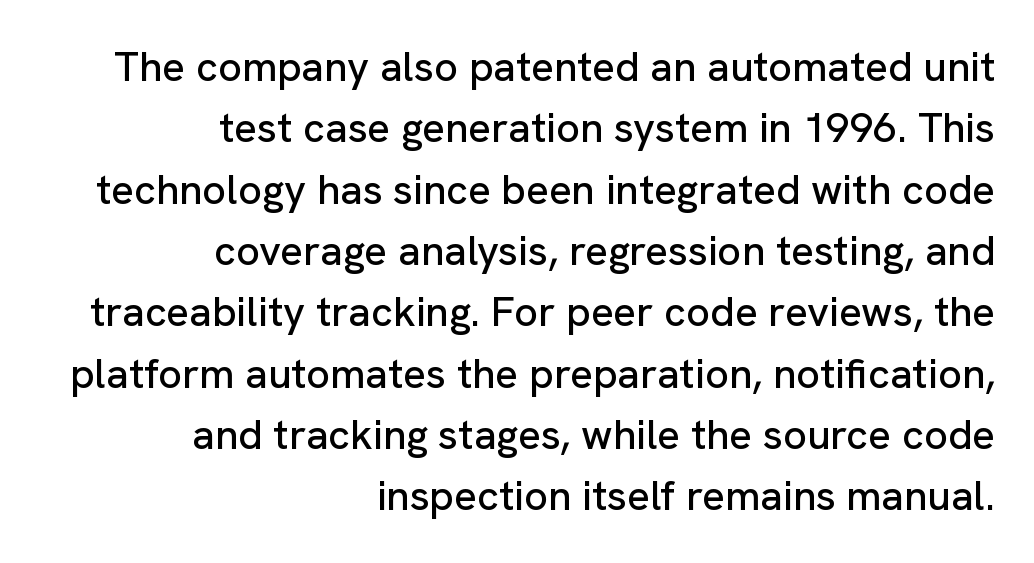
Q: Is the text italic (slanted)? A: No, it is upright.
Q: Is the typeface a serif or a sans-serif typeface? A: Sans-serif.
Q: Is the text underlined? A: No.
Q: How is the paragraph aligned? A: Right-aligned.
Q: Is the spacing between letters normal or unusually wide? A: Normal.
Q: Is the spacing between lines tight, normal or loose? A: Normal.
Q: Width (condensed, normal, or wide)? A: Normal.
Q: Stroke contrast? A: Low.
Q: x-height? A: Medium.
Q: Monospaced? A: No.
